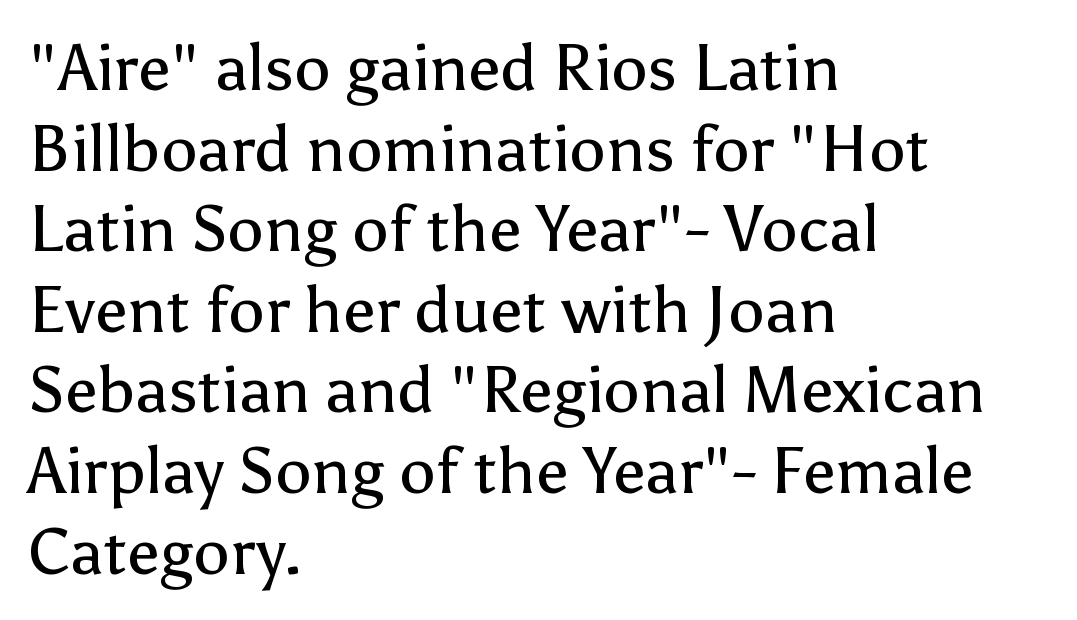
Serifs: no, the terminals of the letterforms are clean. A student would call this left alignment; a typographer would say flush left, rag right. Do the characters align in a grid? No, the font is proportional. Lines of text with bare space underneath. No extra tracking has been applied to these lines. Ascenders rise straight up at ninety degrees.
